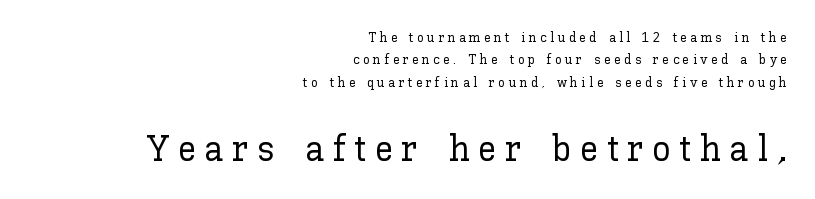
Q: Is the text italic (slanted)? A: No, it is upright.
Q: Is the text underlined? A: No.
Q: How is the paragraph aligned? A: Right-aligned.
Q: Is the spacing between letters normal or unusually wide? A: Unusually wide.
Q: Is the spacing between lines tight, normal or loose? A: Normal.
Q: Which block of text is set in a larger size, the first (top) or the second (bottom)? A: The second (bottom) one.
Q: Width (condensed, normal, or wide)? A: Normal.
Q: Stroke contrast? A: Low.
Q: x-height? A: Medium.
Q: Monospaced? A: No.
